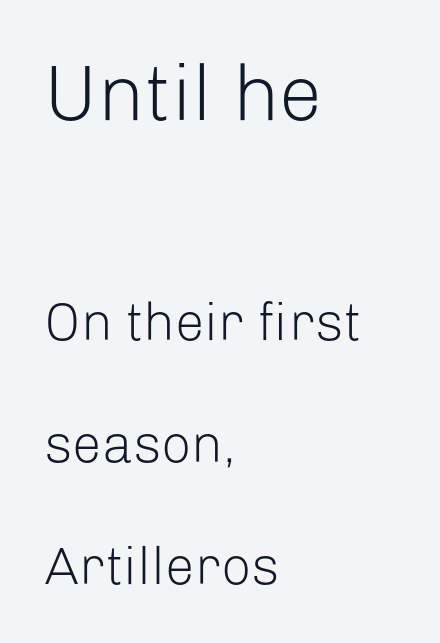
Q: Is the text bold? A: No.
Q: Is the text italic (slanted)? A: No, it is upright.
Q: Is the typeface a serif or a sans-serif typeface? A: Sans-serif.
Q: Is the text underlined? A: No.
Q: How is the paragraph aligned? A: Left-aligned.
Q: Is the spacing between letters normal or unusually wide? A: Normal.
Q: Is the spacing between lines tight, normal or loose? A: Loose.
Q: Which block of text is set in a larger size, the first (top) or the second (bottom)? A: The first (top) one.
Q: Width (condensed, normal, or wide)? A: Normal.
Q: Stroke contrast? A: Low.
Q: x-height? A: Medium.
Q: Monospaced? A: No.
